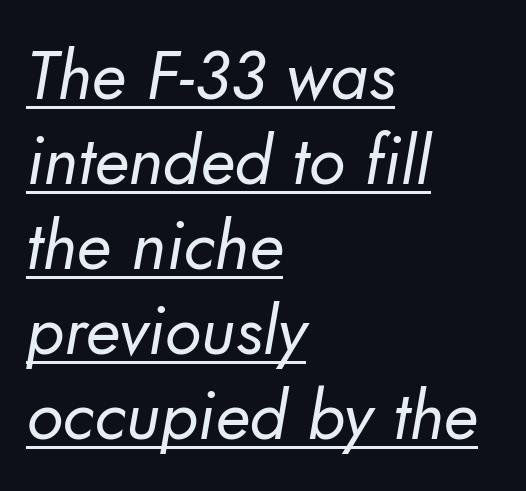
Q: Is the text bold? A: No.
Q: Is the typeface a serif or a sans-serif typeface? A: Sans-serif.
Q: Is the text underlined? A: Yes.
Q: How is the paragraph aligned? A: Left-aligned.
Q: Is the spacing between letters normal or unusually wide? A: Normal.
Q: Is the spacing between lines tight, normal or loose? A: Normal.
Q: Width (condensed, normal, or wide)? A: Normal.
Q: Stroke contrast? A: Low.
Q: x-height? A: Small.
Q: Monospaced? A: No.
